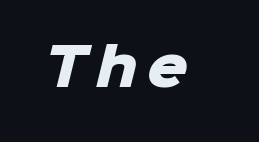
Q: Is the text bold? A: Yes.
Q: Is the typeface a serif or a sans-serif typeface? A: Sans-serif.
Q: Is the text underlined? A: No.
Q: Width (condensed, normal, or wide)? A: Normal.
Q: Stroke contrast? A: Low.
Q: x-height? A: Medium.
Q: Monospaced? A: No.
